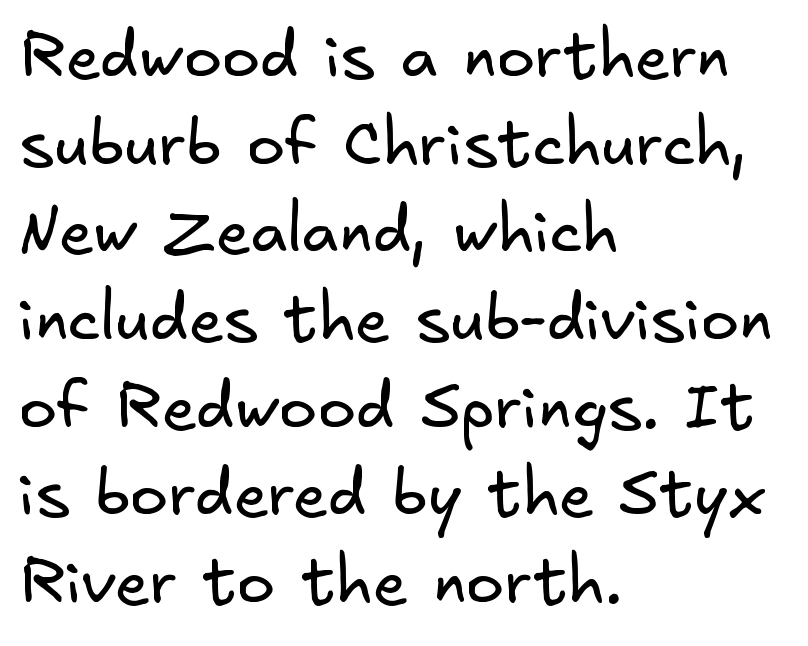
Check where the strokes stop: nothing finishes them off — pure sans. The horizontal fit of the characters is conventional and even. Stems here are at most as thick as an everyday book face. Horizontal bands of white between lines are of average thickness. Words float on clear page, feet unadorned. Teacher's note: observe the even left margin — that is flush-left alignment.
